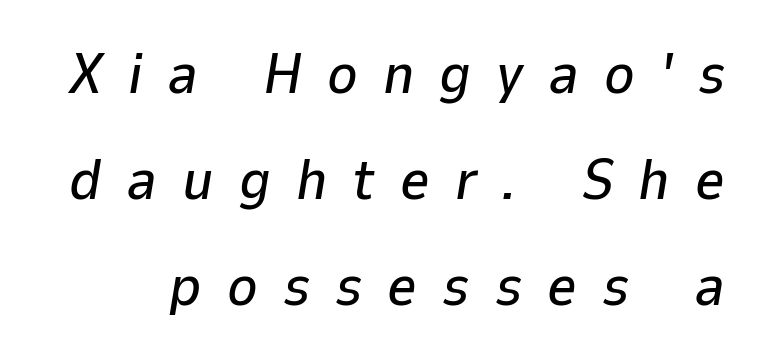
{"italic": "yes", "lean": "right", "slant_degrees": 9, "width": "normal", "stroke_contrast": "low", "x_height": "medium", "monospaced": "no", "underline": "no", "line_spacing_ratio": 1.83, "letter_spacing": "wide", "letter_spacing_em": 0.43, "glyph_px": 58}
